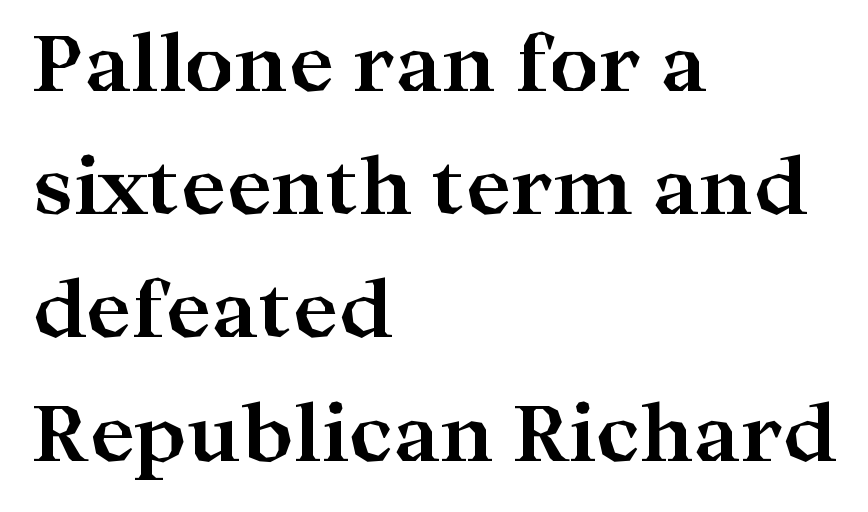
The image shows 77 px bold, wide serif type, upright; set left-aligned, normal line spacing (1.6x), normal letter spacing, not underlined; high stroke contrast and a medium x-height.
